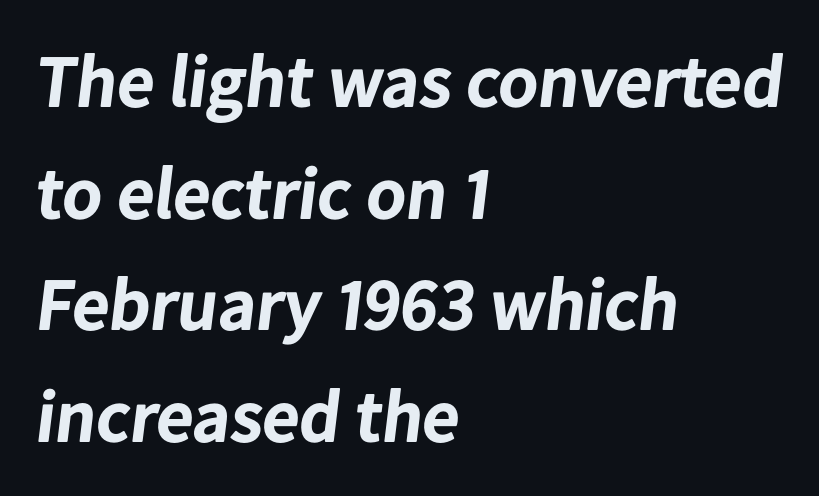
Q: Is the text bold? A: Yes.
Q: Is the typeface a serif or a sans-serif typeface? A: Sans-serif.
Q: Is the text underlined? A: No.
Q: How is the paragraph aligned? A: Left-aligned.
Q: Is the spacing between letters normal or unusually wide? A: Normal.
Q: Is the spacing between lines tight, normal or loose? A: Normal.
Q: Width (condensed, normal, or wide)? A: Normal.
Q: Stroke contrast? A: Low.
Q: x-height? A: Medium.
Q: Monospaced? A: No.
